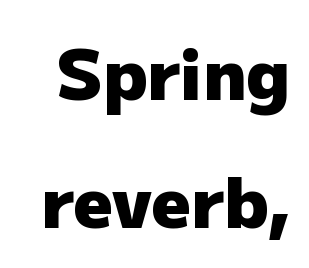
{"serif": "no", "italic": "no", "bold": "yes", "weight": "heavy", "width": "normal", "stroke_contrast": "low", "x_height": "medium", "monospaced": "no", "underline": "no", "line_spacing_ratio": 1.86, "letter_spacing": "normal", "letter_spacing_em": 0.0, "glyph_px": 69}
